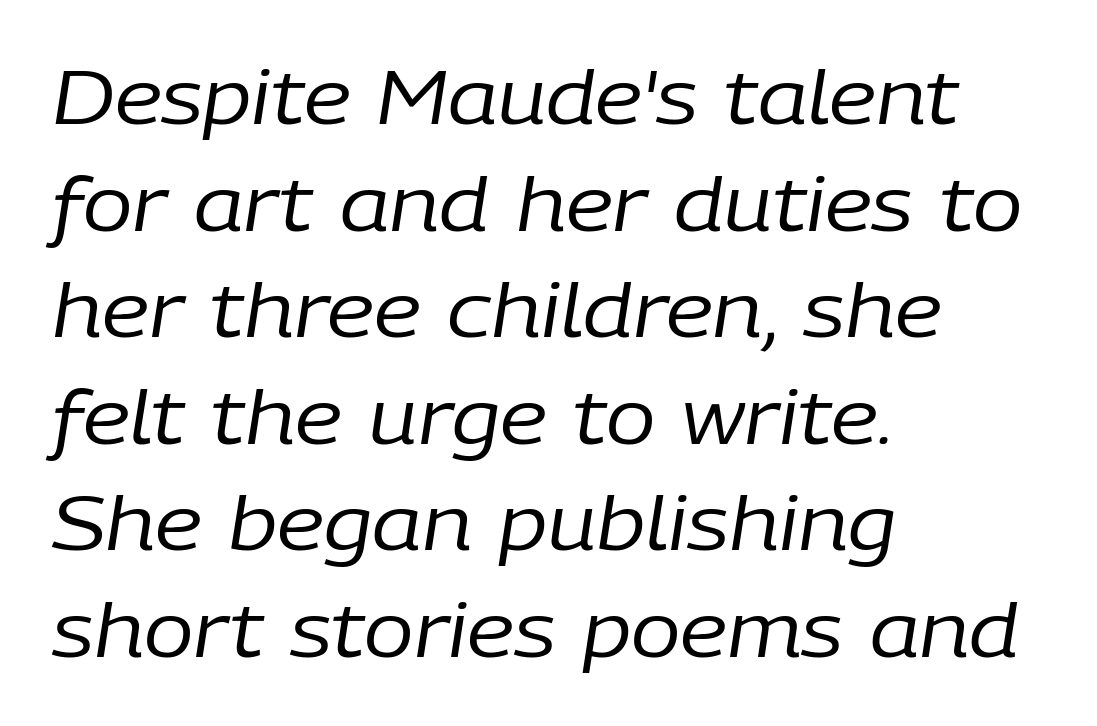
The image shows 74 px regular-weight type, italic (leaning right); set left-aligned, normal line spacing (1.44x), normal letter spacing, not underlined; low stroke contrast and a medium x-height.
